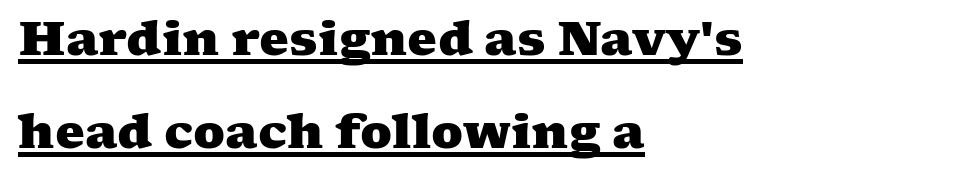
{"serif": "yes", "bold": "yes", "weight": "heavy", "width": "wide", "stroke_contrast": "medium", "x_height": "medium", "monospaced": "no", "underline": "yes", "align": "left", "line_spacing": "loose", "line_spacing_ratio": 1.98, "letter_spacing": "normal", "letter_spacing_em": 0.0, "glyph_px": 47}
